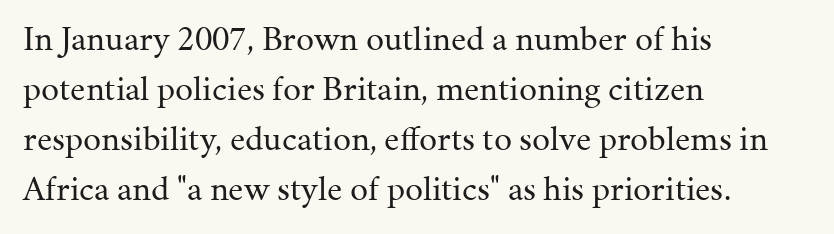
{"serif": "yes", "italic": "no", "bold": "no", "weight": "regular", "width": "normal", "stroke_contrast": "medium", "x_height": "medium", "monospaced": "no", "underline": "no", "align": "left", "line_spacing": "normal", "line_spacing_ratio": 1.39, "letter_spacing": "normal", "letter_spacing_em": 0.0, "glyph_px": 36}
